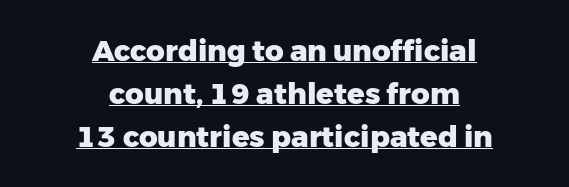
The image shows 29 px heavy sans-serif type, upright; set centered, normal line spacing (1.48x), normal letter spacing, underlined; low stroke contrast and a medium x-height.
